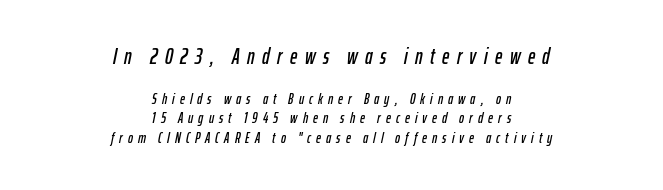
Descenders are the only things crossing below the line. The passage shown has open, widely tracked lettering throughout. These two chunks differ in scale, with the top chunk taking the larger measure. Horizontally, the lines are justified to the midpoint only. Line spacing here is normal.
